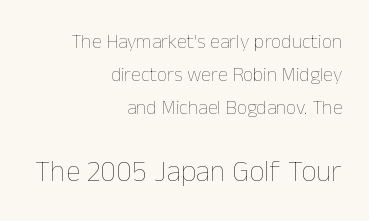
{"italic": "no", "bold": "no", "weight": "thin", "width": "normal", "stroke_contrast": "low", "x_height": "medium", "monospaced": "no", "underline": "no", "align": "right", "line_spacing": "normal", "line_spacing_ratio": 1.65, "letter_spacing": "normal", "letter_spacing_em": 0.0, "larger_block": "second", "size_ratio": 1.5, "glyph_px": 30}
